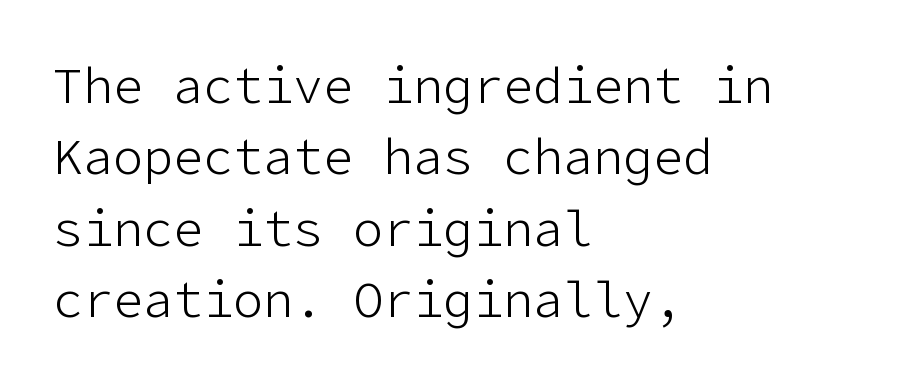
Summary of weight: not heavy and not bold. Compared with a centered layout, this one pins lines to the left instead. Normally led — the rows are evenly, conventionally spaced. The horizontal fit of the characters is conventional and even. The space directly below the letters is spotless.
